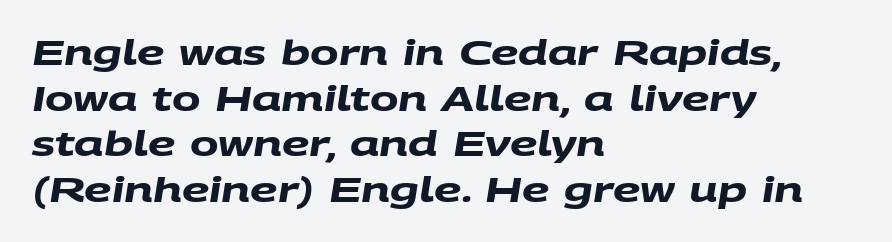
Looks like regular typesetting: each glyph gets only the width it needs. Notice how descenders clear the ascenders below comfortably — that's standard leading. Words float on clear page, feet unadorned. A full-strength bold gives these letters their thick strokes. Line beginnings align vertically; line endings do not. The type family on display is of the sans-serif kind.
